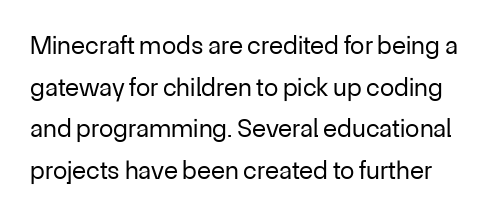
{"italic": "no", "bold": "no", "underline": "no", "line_spacing": "normal", "line_spacing_ratio": 1.6, "letter_spacing": "normal", "letter_spacing_em": 0.0, "glyph_px": 26}
